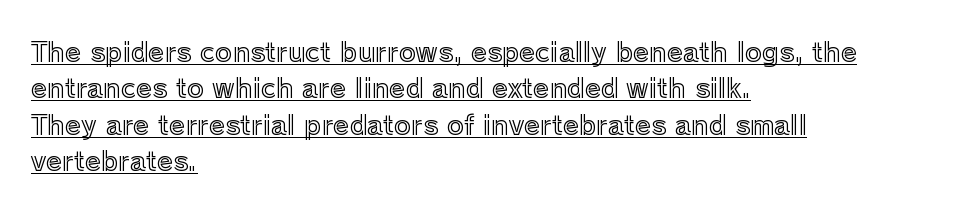
{"italic": "no", "underline": "yes", "align": "left", "line_spacing": "normal", "line_spacing_ratio": 1.4, "letter_spacing": "normal", "letter_spacing_em": 0.0, "glyph_px": 26}
